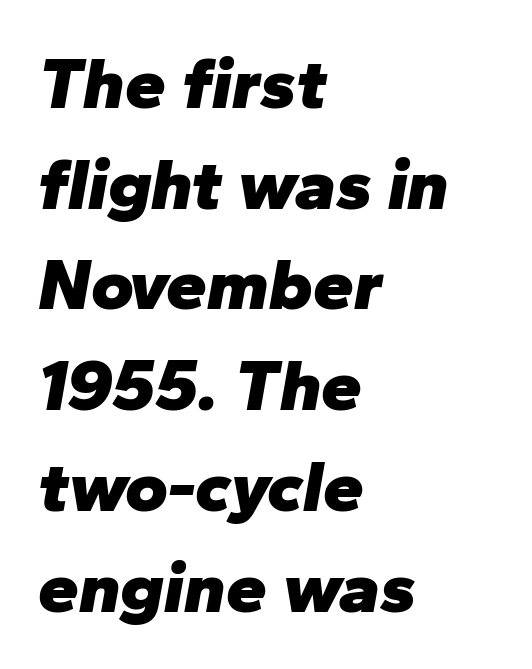
Q: Is the text bold? A: Yes.
Q: Is the text italic (slanted)? A: Yes, it leans right by about 10 degrees.
Q: Is the text underlined? A: No.
Q: How is the paragraph aligned? A: Left-aligned.
Q: Is the spacing between letters normal or unusually wide? A: Normal.
Q: Is the spacing between lines tight, normal or loose? A: Normal.
Q: Width (condensed, normal, or wide)? A: Normal.
Q: Stroke contrast? A: Low.
Q: x-height? A: Medium.
Q: Monospaced? A: No.
